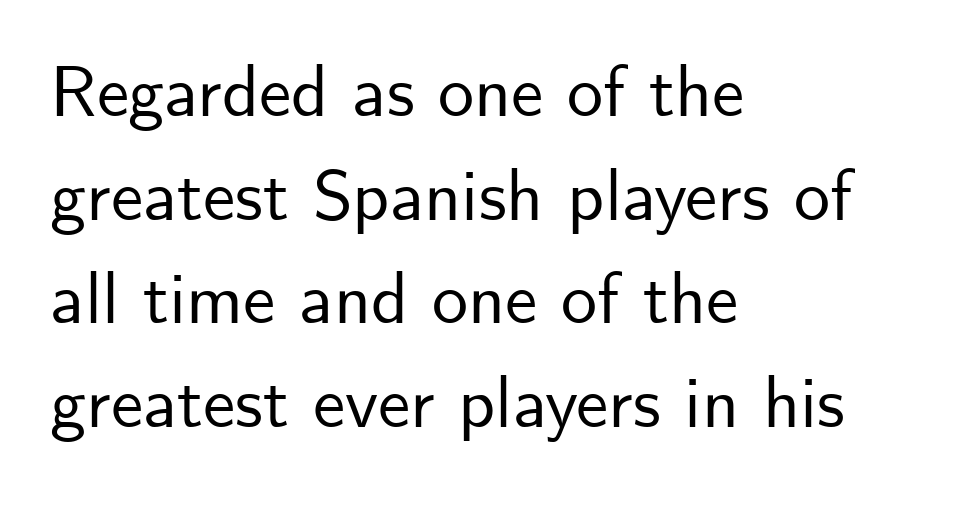
{"serif": "no", "italic": "no", "width": "normal", "stroke_contrast": "low", "x_height": "small", "monospaced": "no", "underline": "no", "align": "left", "line_spacing": "normal", "line_spacing_ratio": 1.44, "letter_spacing": "normal", "letter_spacing_em": 0.0, "glyph_px": 72}
